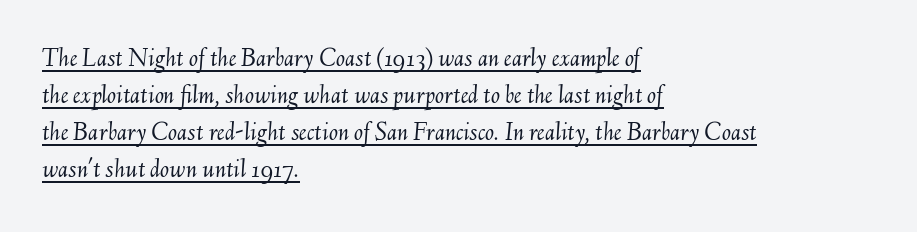
{"italic": "yes", "lean": "right", "slant_degrees": 6, "bold": "no", "underline": "yes", "align": "left", "line_spacing": "normal", "line_spacing_ratio": 1.37, "letter_spacing": "normal", "letter_spacing_em": 0.0, "glyph_px": 27}
